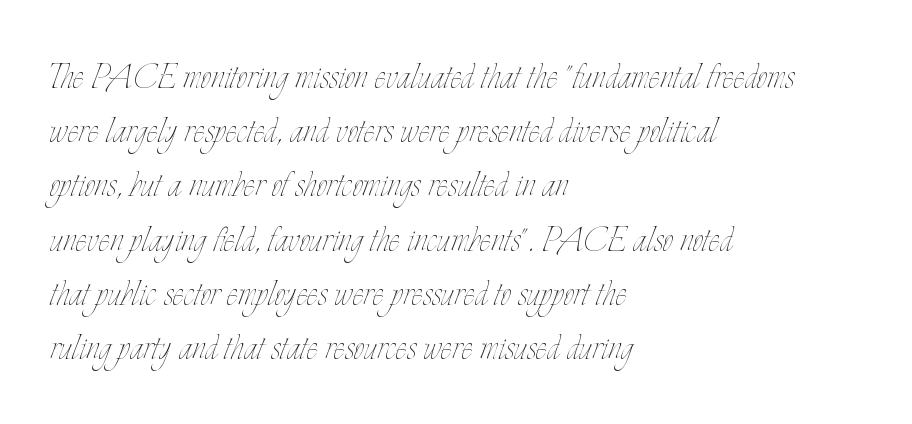
{"bold": "no", "weight": "thin", "width": "condensed", "stroke_contrast": "low", "x_height": "small", "monospaced": "no", "underline": "no", "align": "left", "line_spacing": "normal", "line_spacing_ratio": 1.26, "letter_spacing": "normal", "letter_spacing_em": 0.0, "glyph_px": 43}
